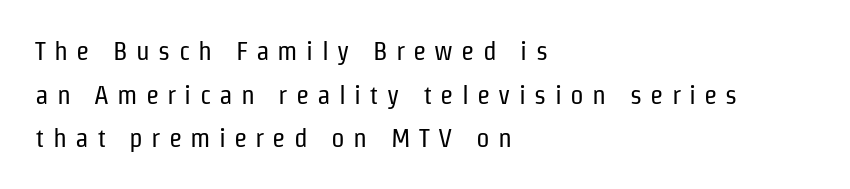
Regarding leading, the lines here are spaced in the standard way. A typesetter would call this heavily tracked-out type. Quick note: not italic, upright. Reading down the block, your eye returns to a fixed left position each line. Beneath every word, the page is bare.
